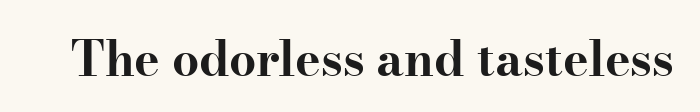
The image shows 48 px bold, wide serif type, upright; set normal letter spacing, not underlined; high stroke contrast and a small x-height.
